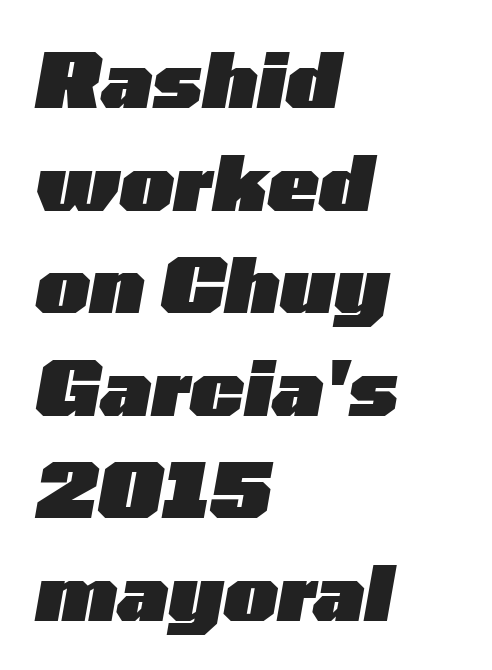
{"italic": "yes", "lean": "right", "slant_degrees": 10, "bold": "yes", "weight": "heavy", "width": "wide", "stroke_contrast": "low", "x_height": "medium", "monospaced": "no", "underline": "no", "align": "left", "line_spacing": "normal", "line_spacing_ratio": 1.35, "letter_spacing": "normal", "letter_spacing_em": 0.0, "glyph_px": 76}
